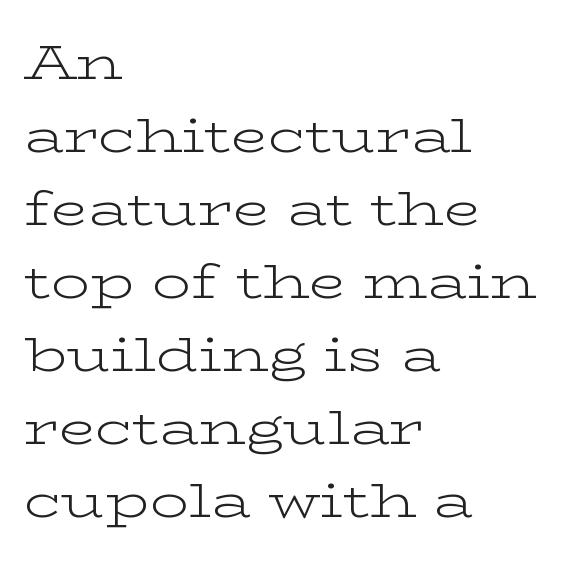
Q: Is the text bold? A: No.
Q: Is the text italic (slanted)? A: No, it is upright.
Q: Is the typeface a serif or a sans-serif typeface? A: Serif.
Q: Is the text underlined? A: No.
Q: How is the paragraph aligned? A: Left-aligned.
Q: Is the spacing between letters normal or unusually wide? A: Normal.
Q: Is the spacing between lines tight, normal or loose? A: Normal.
Q: Width (condensed, normal, or wide)? A: Wide.
Q: Stroke contrast? A: Low.
Q: x-height? A: Medium.
Q: Monospaced? A: No.
